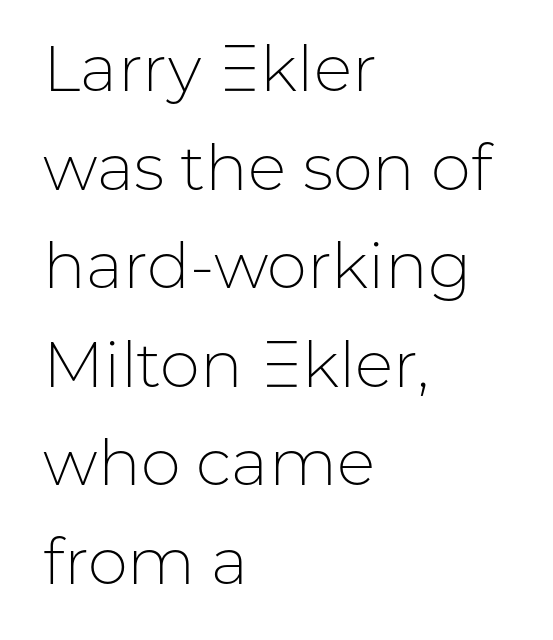
Q: Is the text bold? A: No.
Q: Is the text italic (slanted)? A: No, it is upright.
Q: Is the typeface a serif or a sans-serif typeface? A: Sans-serif.
Q: Is the text underlined? A: No.
Q: How is the paragraph aligned? A: Left-aligned.
Q: Is the spacing between letters normal or unusually wide? A: Normal.
Q: Is the spacing between lines tight, normal or loose? A: Normal.
Q: Width (condensed, normal, or wide)? A: Normal.
Q: Stroke contrast? A: Low.
Q: x-height? A: Medium.
Q: Monospaced? A: No.
